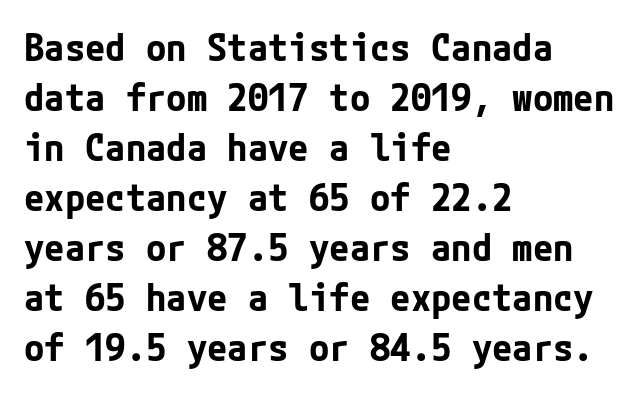
{"serif": "no", "italic": "no", "bold": "yes", "weight": "bold", "width": "normal", "stroke_contrast": "low", "x_height": "medium", "underline": "no", "align": "left", "line_spacing": "normal", "line_spacing_ratio": 1.35, "letter_spacing": "normal", "letter_spacing_em": 0.0, "glyph_px": 37}
